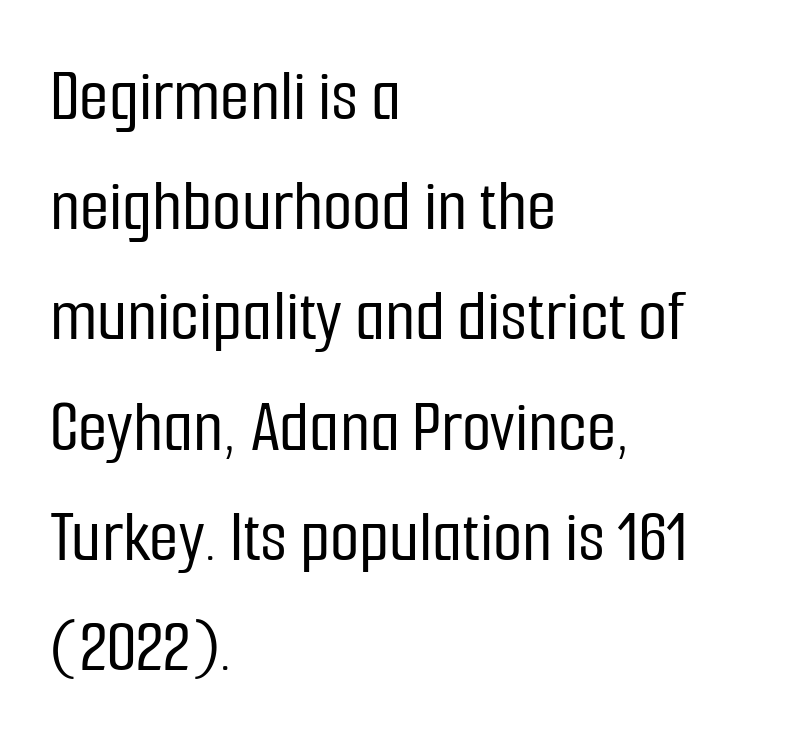
Letters rest on an invisible, unmarked baseline. The rag falls on the right side of this text block. These lines are rendered in a variable-pitch font. Summary of vertical rhythm: regular, with standard interline spacing.
